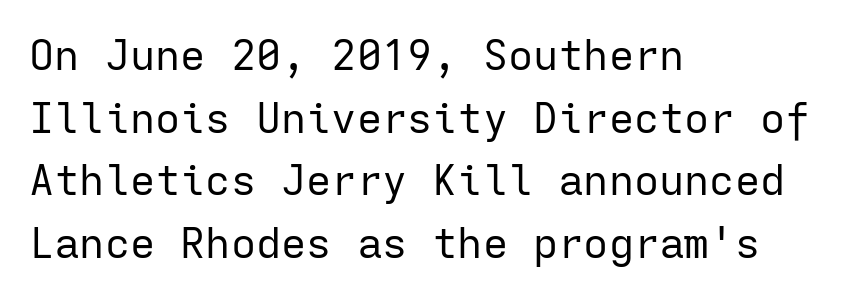
{"serif": "no", "italic": "no", "bold": "no", "weight": "regular", "width": "normal", "stroke_contrast": "low", "x_height": "medium", "monospaced": "yes", "underline": "no", "align": "left", "line_spacing": "normal", "line_spacing_ratio": 1.49, "letter_spacing": "normal", "letter_spacing_em": 0.0, "glyph_px": 42}
